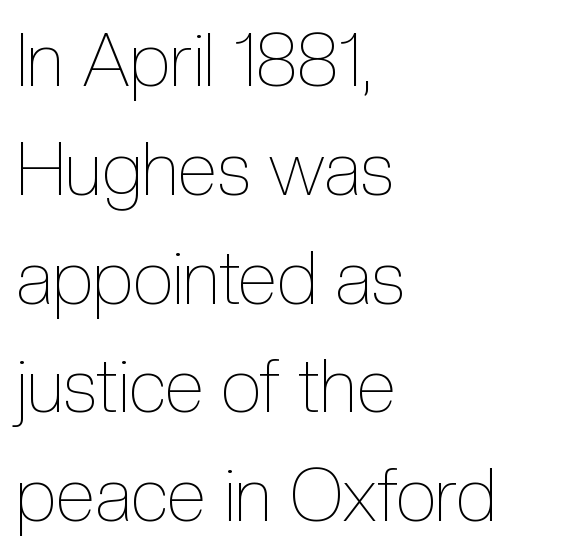
The image shows 73 px thin, condensed type, upright; set left-aligned, normal line spacing (1.49x), normal letter spacing, not underlined; a medium x-height.
